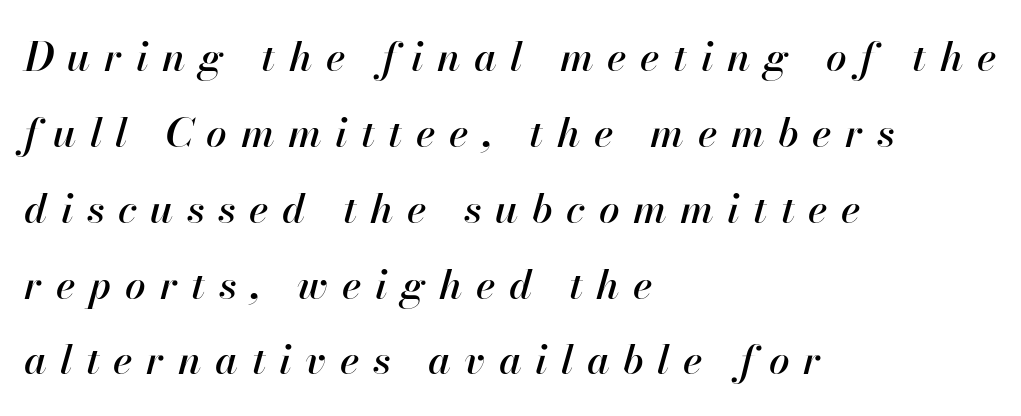
Q: Is the text italic (slanted)? A: Yes, it leans right by about 13 degrees.
Q: Is the text underlined? A: No.
Q: How is the paragraph aligned? A: Left-aligned.
Q: Is the spacing between letters normal or unusually wide? A: Unusually wide.
Q: Width (condensed, normal, or wide)? A: Normal.
Q: Stroke contrast? A: High.
Q: x-height? A: Small.
Q: Monospaced? A: No.
